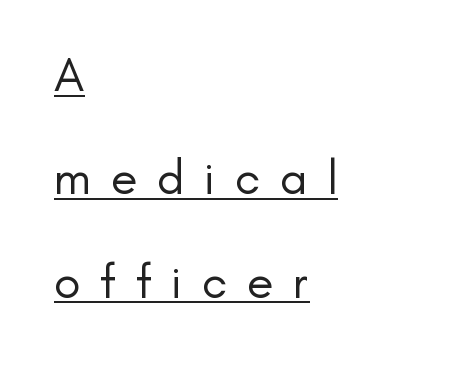
The image shows 49 px regular-weight sans-serif type, upright; set left-aligned, loose line spacing (2.11x), unusually wide letter spacing (+0.4 em), underlined; low stroke contrast and a small x-height.
